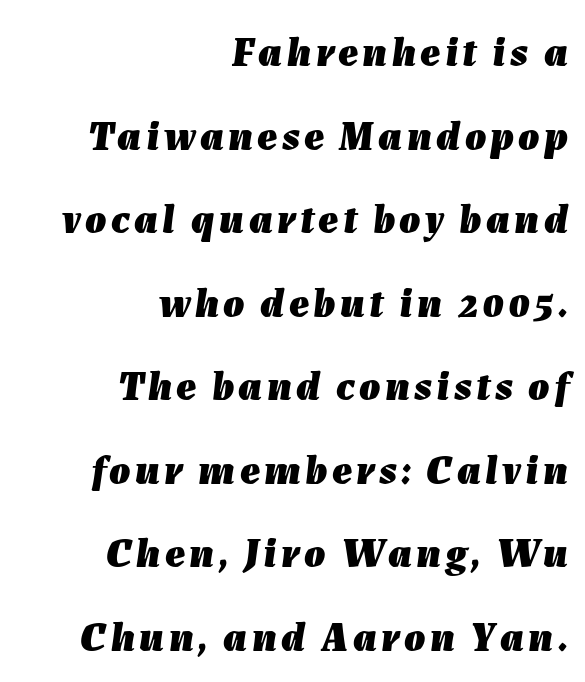
{"italic": "yes", "lean": "right", "slant_degrees": 7, "bold": "yes", "weight": "heavy", "width": "normal", "stroke_contrast": "low", "x_height": "medium", "monospaced": "no", "underline": "no", "align": "right", "line_spacing": "loose", "line_spacing_ratio": 1.99, "glyph_px": 42}
